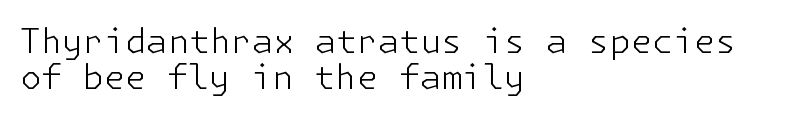
Characters remain perfectly vertical along every line. Weight: not bold — regular or lighter. Descenders hang freely into open space. You could call the tracking neutral — neither tight nor loose. The designer went with a sans here, leaving each stem footless.
